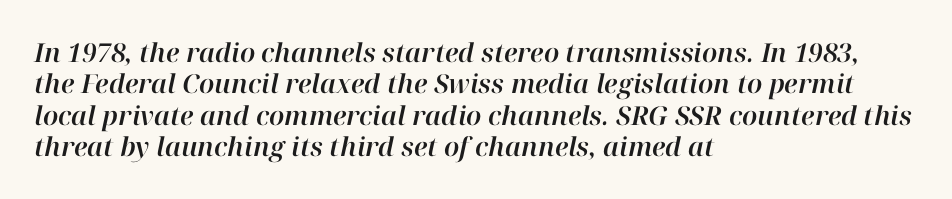
The image shows 26 px text type, italic (leaning right); set left-aligned, line spacing 1.21x, normal letter spacing, not underlined.
